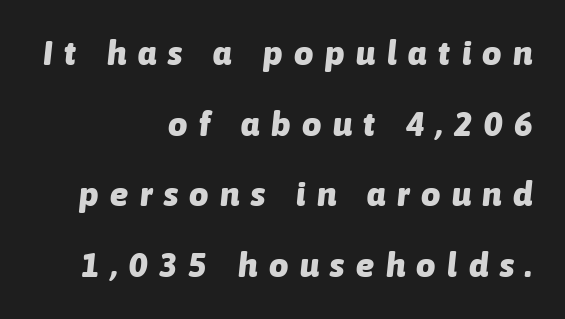
Q: Is the text bold? A: Yes.
Q: Is the text italic (slanted)? A: Yes, it leans right by about 6 degrees.
Q: Is the text underlined? A: No.
Q: How is the paragraph aligned? A: Right-aligned.
Q: Is the spacing between letters normal or unusually wide? A: Unusually wide.
Q: Is the spacing between lines tight, normal or loose? A: Loose.
Q: Width (condensed, normal, or wide)? A: Normal.
Q: Stroke contrast? A: Low.
Q: x-height? A: Medium.
Q: Monospaced? A: No.
